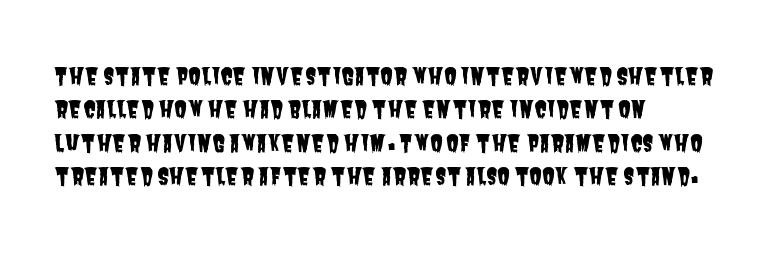
Q: Is the text underlined? A: No.
Q: How is the paragraph aligned? A: Left-aligned.
Q: Is the spacing between letters normal or unusually wide? A: Normal.
Q: Is the spacing between lines tight, normal or loose? A: Normal.
